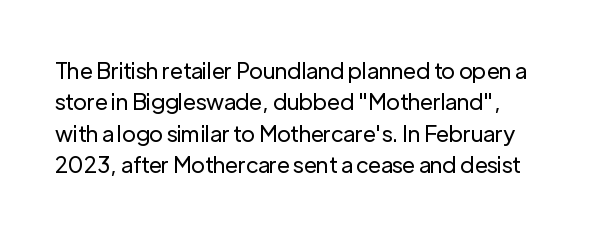
Q: Is the text bold? A: No.
Q: Is the text italic (slanted)? A: No, it is upright.
Q: Is the text underlined? A: No.
Q: Is the spacing between letters normal or unusually wide? A: Normal.
Q: Is the spacing between lines tight, normal or loose? A: Normal.
